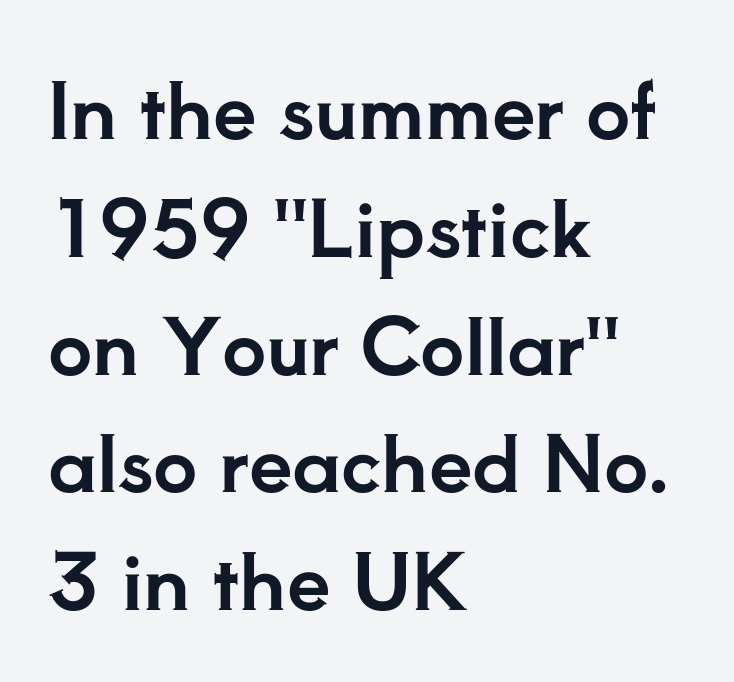
Q: Is the text italic (slanted)? A: No, it is upright.
Q: Is the typeface a serif or a sans-serif typeface? A: Serif.
Q: Is the text underlined? A: No.
Q: How is the paragraph aligned? A: Left-aligned.
Q: Is the spacing between letters normal or unusually wide? A: Normal.
Q: Is the spacing between lines tight, normal or loose? A: Normal.
Q: Width (condensed, normal, or wide)? A: Normal.
Q: Stroke contrast? A: Low.
Q: x-height? A: Small.
Q: Monospaced? A: No.
